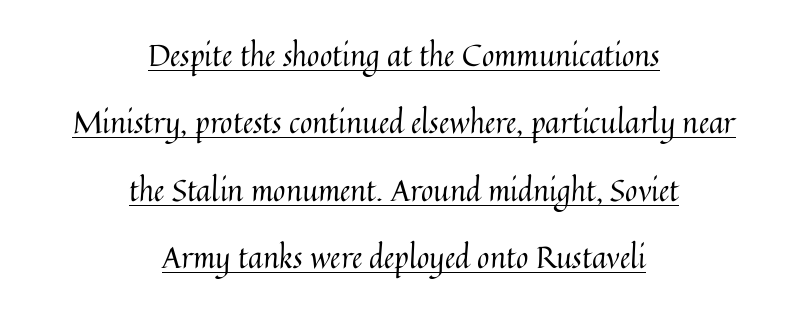
The image shows 30 px regular-weight type; set centered, loose line spacing (2.25x), normal letter spacing, underlined; medium stroke contrast and a medium x-height.
